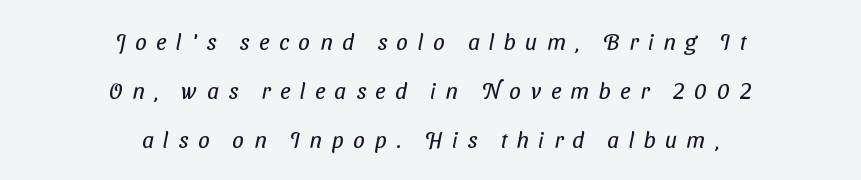
{"bold": "no", "underline": "no", "align": "center", "line_spacing": "loose", "line_spacing_ratio": 2.14, "letter_spacing": "wide", "letter_spacing_em": 0.42, "glyph_px": 23}
